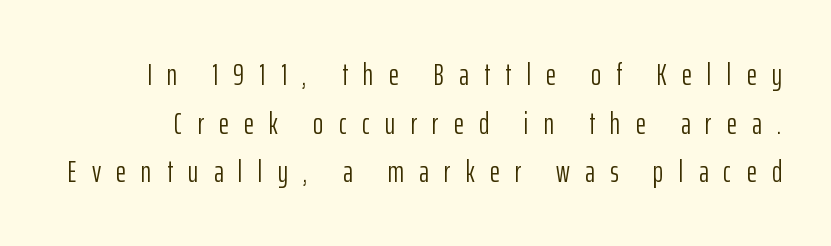
Q: Is the text bold? A: No.
Q: Is the text italic (slanted)? A: No, it is upright.
Q: Is the typeface a serif or a sans-serif typeface? A: Sans-serif.
Q: Is the text underlined? A: No.
Q: Is the spacing between letters normal or unusually wide? A: Unusually wide.
Q: Is the spacing between lines tight, normal or loose? A: Normal.
Q: Width (condensed, normal, or wide)? A: Condensed.
Q: Stroke contrast? A: Low.
Q: x-height? A: Medium.
Q: Monospaced? A: No.
